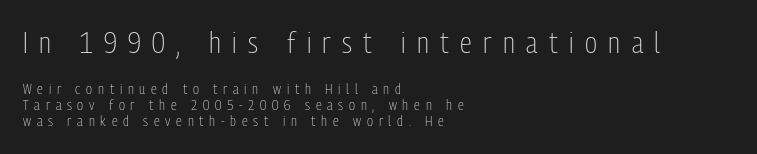
{"serif": "no", "italic": "no", "bold": "no", "weight": "light", "width": "condensed", "stroke_contrast": "low", "x_height": "medium", "monospaced": "no", "underline": "no", "align": "left", "line_spacing": "tight", "line_spacing_ratio": 1.07, "letter_spacing": "wide", "letter_spacing_em": 0.38, "larger_block": "first", "size_ratio": 2.0, "glyph_px": 30}
